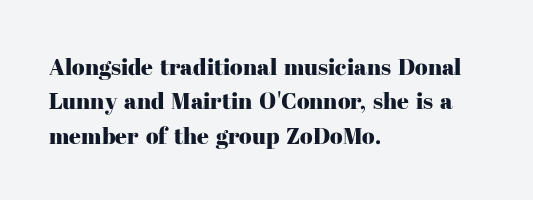
Q: Is the text italic (slanted)? A: No, it is upright.
Q: Is the text underlined? A: No.
Q: How is the paragraph aligned? A: Left-aligned.
Q: Is the spacing between letters normal or unusually wide? A: Normal.
Q: Is the spacing between lines tight, normal or loose? A: Normal.
